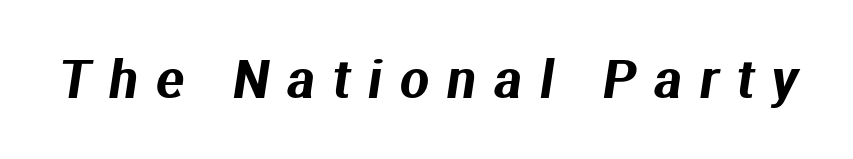
The image shows 51 px sans-serif type; set unusually wide letter spacing (+0.36 em), not underlined; medium stroke contrast and a medium x-height.
